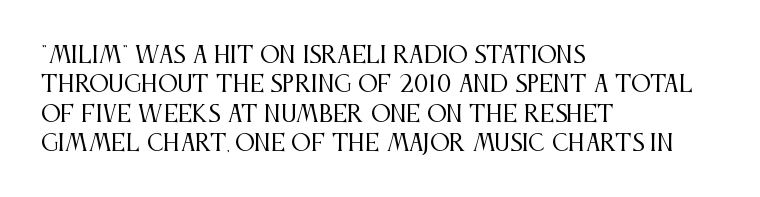
Caption: face not bold, strokes unweighted. Whoever set this chose a conventional vertical rhythm. This sample uses plain, unmodified letter spacing. The lettering stays uniformly vertical, giving the passage a roman look. Rule under the text: the space is simply empty.
